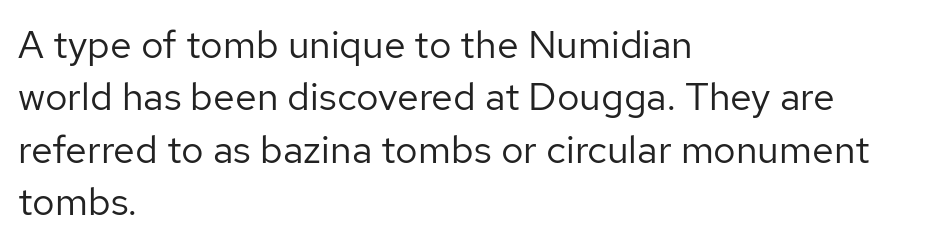
Decoration check: the copy has no underline. Regarding leading, the lines here are spaced in the standard way. Each line starts at the same left margin while the right side varies. These lines are rendered in a variable-pitch font. These lines are composed in type without serifs. Caption: face not bold, strokes unweighted.
